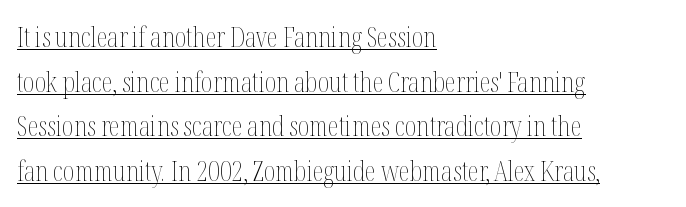
The image shows 28 px thin, condensed type, upright; set left-aligned, normal line spacing (1.59x), normal letter spacing, underlined; medium stroke contrast and a medium x-height.
